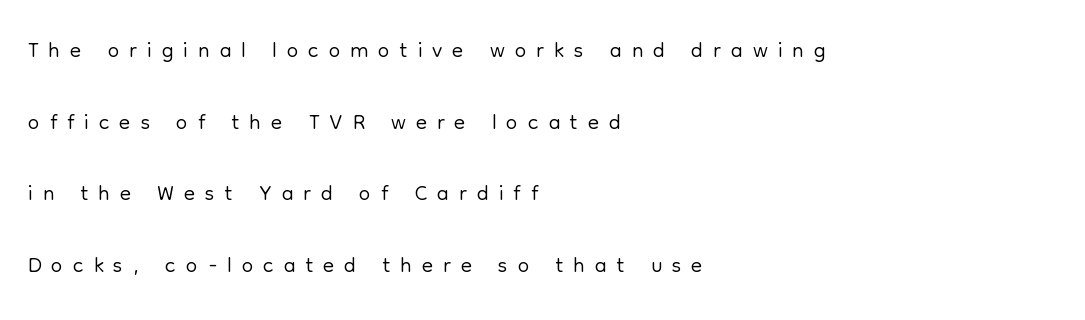
Q: Is the text bold? A: No.
Q: Is the text italic (slanted)? A: No, it is upright.
Q: Is the typeface a serif or a sans-serif typeface? A: Sans-serif.
Q: Is the text underlined? A: No.
Q: How is the paragraph aligned? A: Left-aligned.
Q: Is the spacing between letters normal or unusually wide? A: Unusually wide.
Q: Is the spacing between lines tight, normal or loose? A: Loose.
Q: Width (condensed, normal, or wide)? A: Normal.
Q: Stroke contrast? A: Low.
Q: x-height? A: Medium.
Q: Monospaced? A: No.
